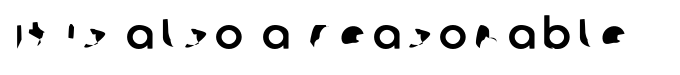
Q: Is the typeface a serif or a sans-serif typeface? A: Sans-serif.
Q: Is the text underlined? A: No.
Q: Width (condensed, normal, or wide)? A: Normal.
Q: Stroke contrast? A: Low.
Q: x-height? A: Large.
Q: Monospaced? A: No.
